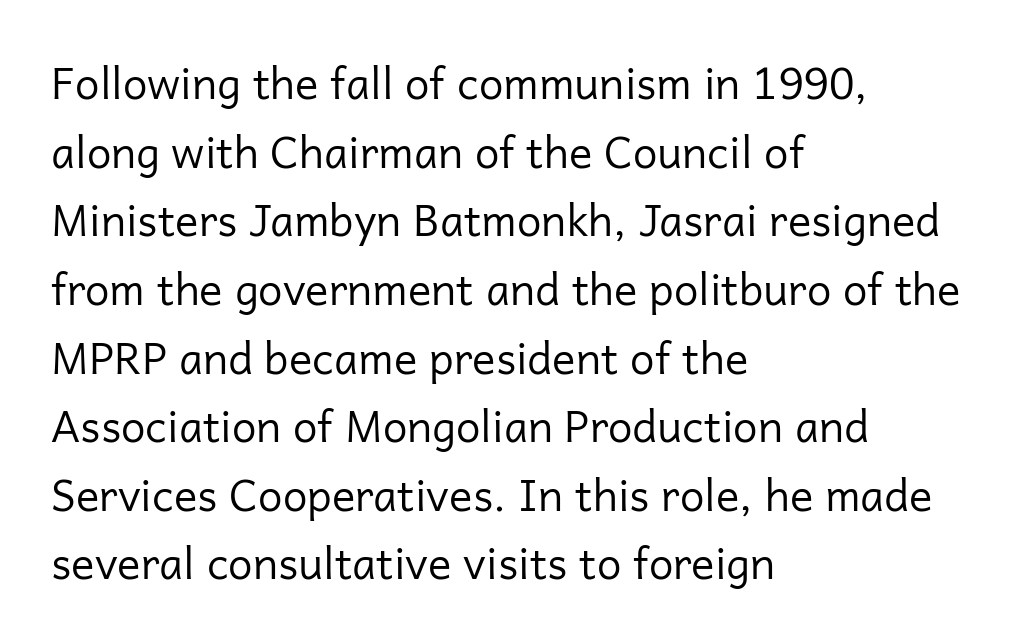
{"serif": "no", "italic": "no", "bold": "no", "weight": "regular", "width": "normal", "stroke_contrast": "low", "x_height": "medium", "monospaced": "no", "underline": "no", "align": "left", "line_spacing": "normal", "line_spacing_ratio": 1.56, "letter_spacing": "normal", "letter_spacing_em": 0.0, "glyph_px": 44}
